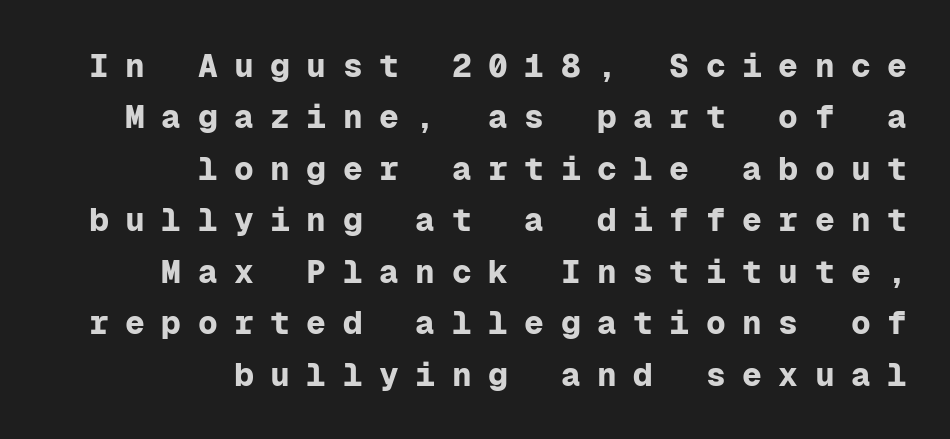
{"serif": "no", "italic": "no", "bold": "yes", "weight": "bold", "width": "normal", "stroke_contrast": "low", "x_height": "medium", "monospaced": "yes", "underline": "no", "align": "right", "line_spacing": "normal", "line_spacing_ratio": 1.56, "letter_spacing": "wide", "letter_spacing_em": 0.5, "glyph_px": 33}
